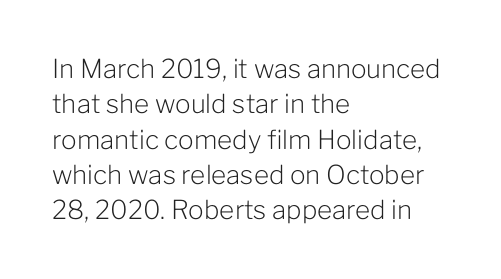
Q: Is the text bold? A: No.
Q: Is the text italic (slanted)? A: No, it is upright.
Q: Is the text underlined? A: No.
Q: How is the paragraph aligned? A: Left-aligned.
Q: Is the spacing between letters normal or unusually wide? A: Normal.
Q: Is the spacing between lines tight, normal or loose? A: Normal.
